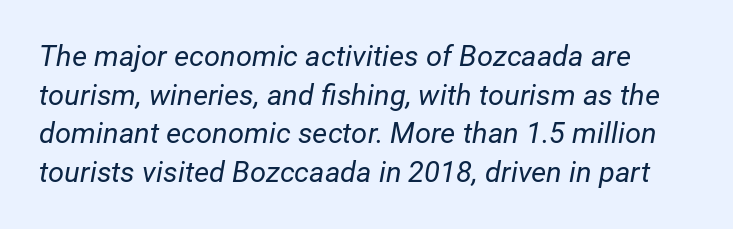
The image shows 29 px regular-weight type, italic (leaning right); set normal line spacing (1.33x), normal letter spacing, not underlined; low stroke contrast and a medium x-height.
